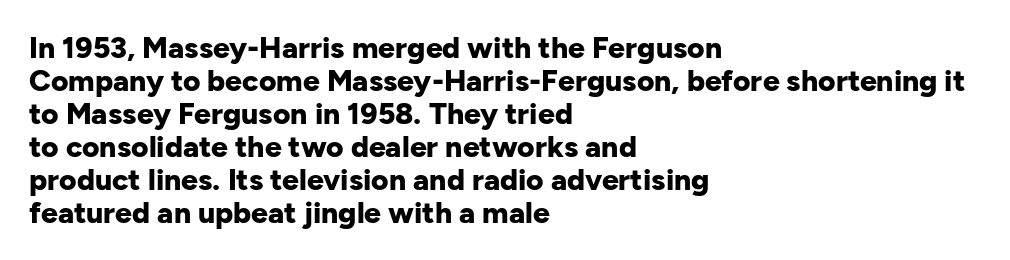
The image shows 30 px bold sans-serif type, upright; set left-aligned, tight line spacing (1.1x), normal letter spacing, not underlined; low stroke contrast and a medium x-height.
